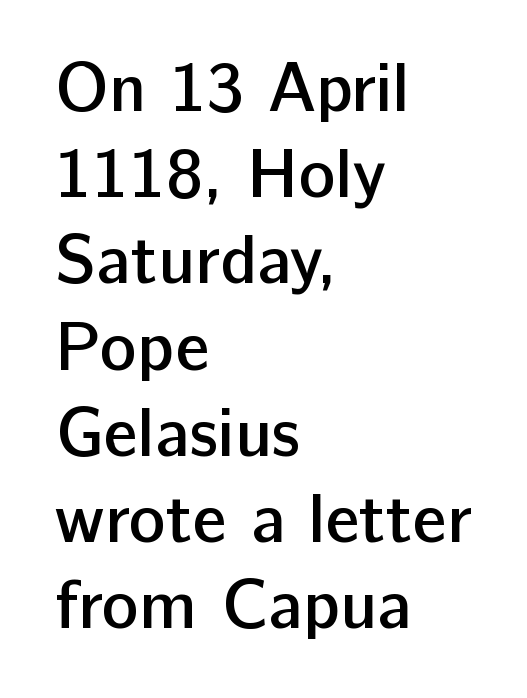
Q: Is the text bold? A: Semi-bold.
Q: Is the text italic (slanted)? A: No, it is upright.
Q: Is the typeface a serif or a sans-serif typeface? A: Sans-serif.
Q: Is the text underlined? A: No.
Q: How is the paragraph aligned? A: Left-aligned.
Q: Is the spacing between letters normal or unusually wide? A: Normal.
Q: Is the spacing between lines tight, normal or loose? A: Normal.
Q: Width (condensed, normal, or wide)? A: Normal.
Q: Stroke contrast? A: Low.
Q: x-height? A: Medium.
Q: Monospaced? A: No.
